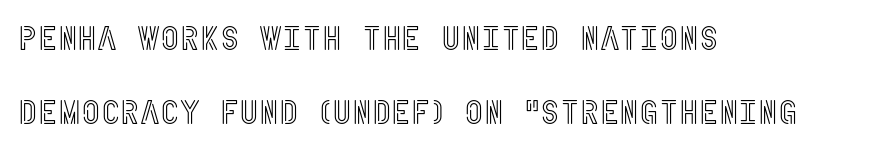
The image shows 34 px condensed type, upright; set left-aligned, loose line spacing (2.17x), normal letter spacing, not underlined; a large x-height.
